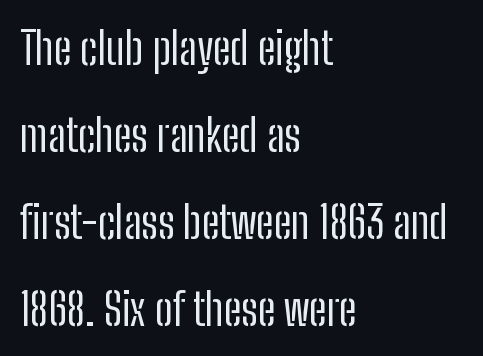
Q: Is the text bold? A: No.
Q: Is the text italic (slanted)? A: No, it is upright.
Q: Is the typeface a serif or a sans-serif typeface? A: Sans-serif.
Q: Is the text underlined? A: No.
Q: How is the paragraph aligned? A: Left-aligned.
Q: Is the spacing between letters normal or unusually wide? A: Normal.
Q: Is the spacing between lines tight, normal or loose? A: Loose.
Q: Width (condensed, normal, or wide)? A: Condensed.
Q: Stroke contrast? A: Low.
Q: x-height? A: Medium.
Q: Monospaced? A: No.
